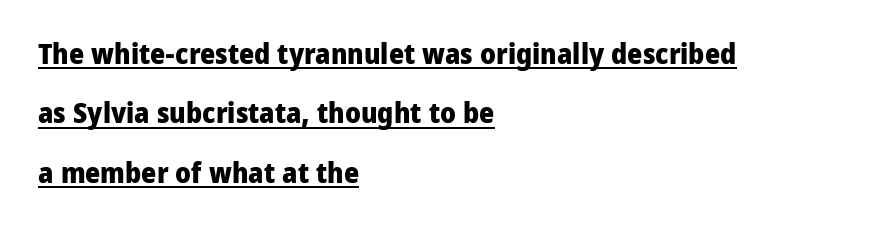
The image shows 29 px heavy sans-serif type, upright; set left-aligned, loose line spacing (2.05x), normal letter spacing, underlined; low stroke contrast and a medium x-height.
